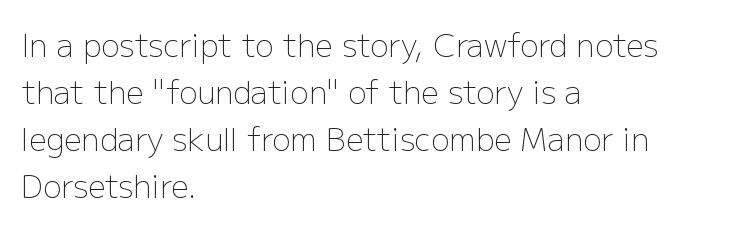
A typesetter would call this leading conventional body-copy spacing. A bare baseline throughout the passage. A quiet, ordinary-to-light weight characterises the typeface. Ascenders rise straight up at ninety degrees. Stroke terminals: plain, sans-serif.
